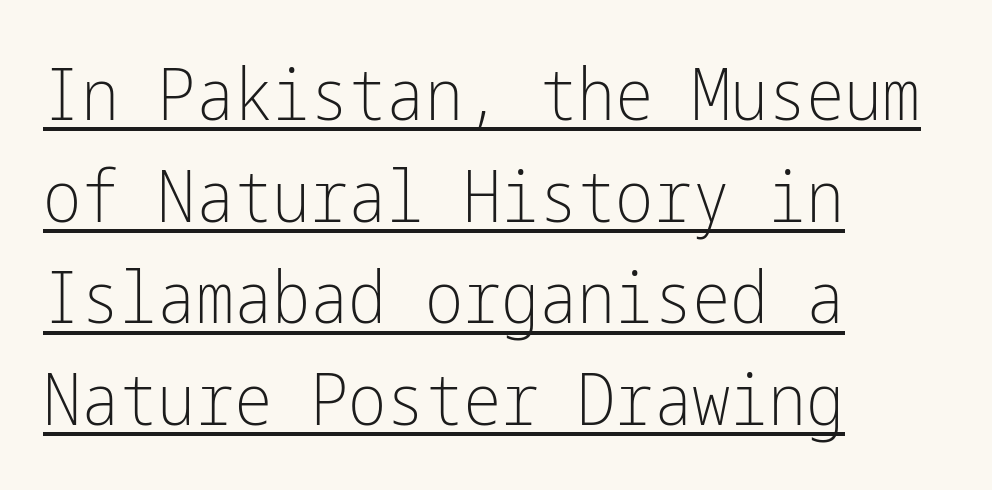
The image shows 72 px light, condensed sans-serif type, upright; set left-aligned, normal line spacing (1.41x), normal letter spacing, underlined; low stroke contrast and a medium x-height.
